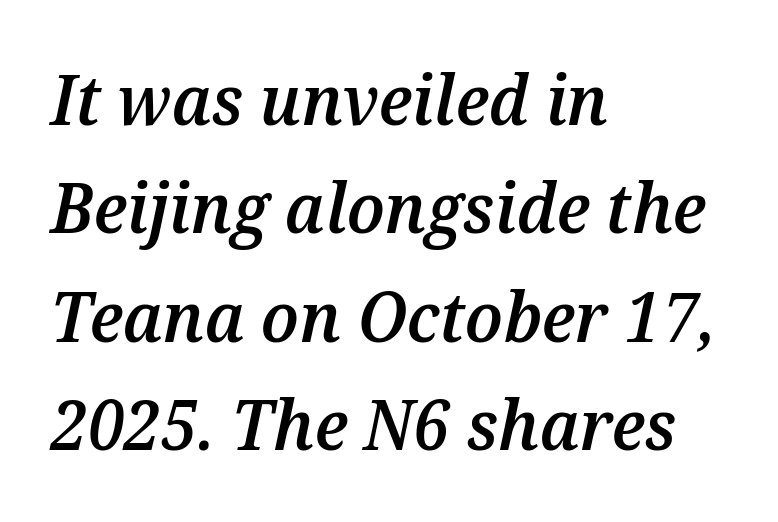
The image shows 70 px semibold type, italic (leaning right); set left-aligned, normal line spacing (1.55x), normal letter spacing, not underlined; medium stroke contrast and a medium x-height.
